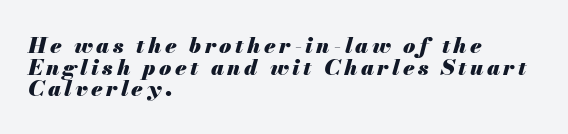
If you drew a ruler down the left edge, every line would touch it. Reading down the column, the eye jumps only a short way to each next line. No word sits above an underline. Slanted lettering throughout. Typesetter's note: full bold, strokes at maximum text heaviness.
